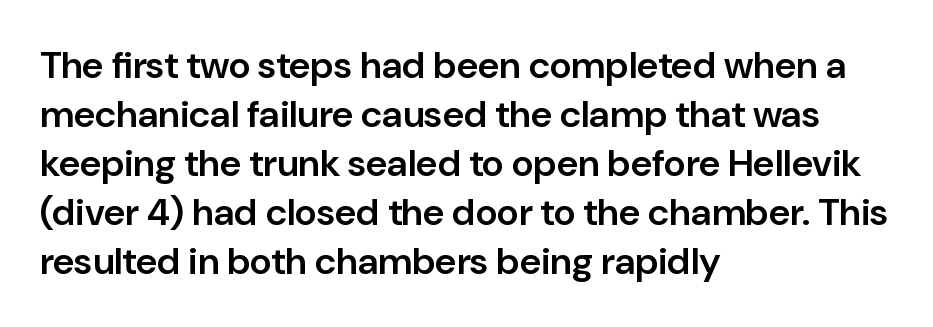
Q: Is the text bold? A: Semi-bold.
Q: Is the text italic (slanted)? A: No, it is upright.
Q: Is the typeface a serif or a sans-serif typeface? A: Sans-serif.
Q: Is the text underlined? A: No.
Q: How is the paragraph aligned? A: Left-aligned.
Q: Is the spacing between letters normal or unusually wide? A: Normal.
Q: Is the spacing between lines tight, normal or loose? A: Normal.
Q: Width (condensed, normal, or wide)? A: Normal.
Q: Stroke contrast? A: Low.
Q: x-height? A: Medium.
Q: Monospaced? A: No.
